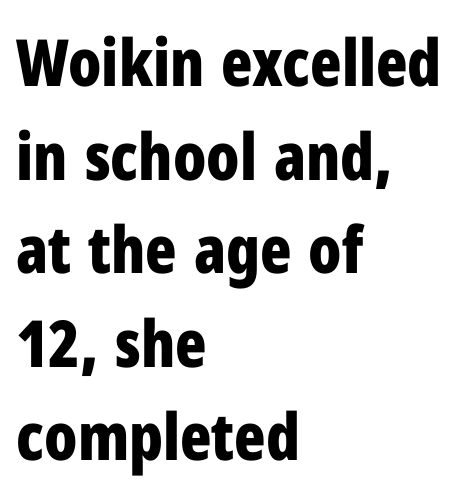
{"serif": "no", "italic": "no", "bold": "yes", "weight": "bold", "width": "condensed", "stroke_contrast": "low", "x_height": "medium", "monospaced": "no", "underline": "no", "align": "left", "line_spacing": "normal", "line_spacing_ratio": 1.44, "letter_spacing": "normal", "letter_spacing_em": 0.0, "glyph_px": 65}
